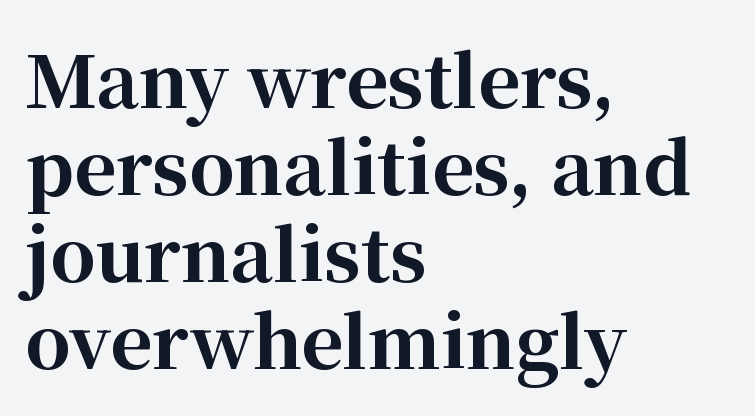
Q: Is the text bold? A: Yes.
Q: Is the text italic (slanted)? A: No, it is upright.
Q: Is the typeface a serif or a sans-serif typeface? A: Serif.
Q: Is the text underlined? A: No.
Q: How is the paragraph aligned? A: Left-aligned.
Q: Is the spacing between letters normal or unusually wide? A: Normal.
Q: Width (condensed, normal, or wide)? A: Normal.
Q: Stroke contrast? A: High.
Q: x-height? A: Medium.
Q: Monospaced? A: No.
